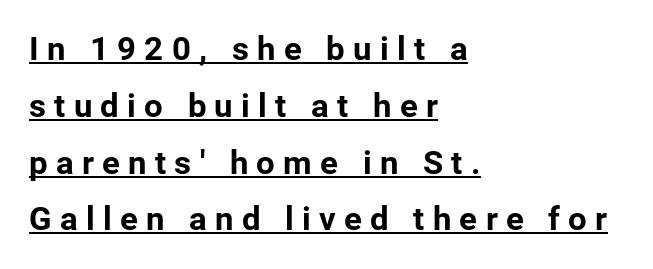
{"serif": "no", "italic": "no", "bold": "yes", "weight": "bold", "width": "normal", "stroke_contrast": "low", "x_height": "medium", "monospaced": "no", "underline": "yes", "align": "left", "line_spacing_ratio": 1.72, "letter_spacing": "wide", "letter_spacing_em": 0.25, "glyph_px": 33}
